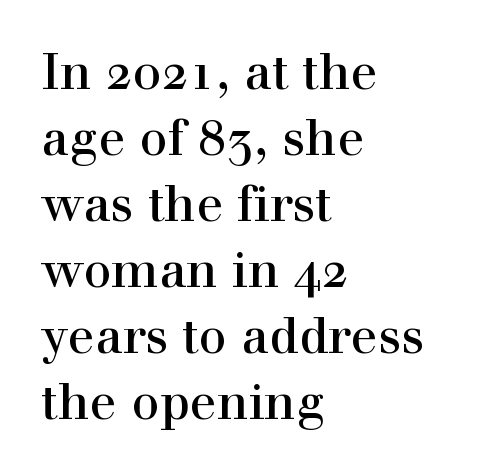
Q: Is the text italic (slanted)? A: No, it is upright.
Q: Is the typeface a serif or a sans-serif typeface? A: Serif.
Q: Is the text underlined? A: No.
Q: How is the paragraph aligned? A: Left-aligned.
Q: Is the spacing between letters normal or unusually wide? A: Normal.
Q: Is the spacing between lines tight, normal or loose? A: Normal.
Q: Width (condensed, normal, or wide)? A: Normal.
Q: x-height? A: Medium.
Q: Monospaced? A: No.
